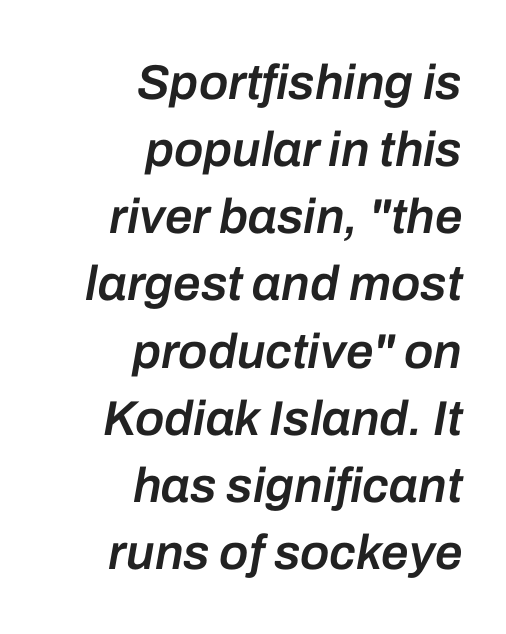
{"italic": "yes", "lean": "right", "slant_degrees": 10, "bold": "semi", "weight": "semibold", "width": "normal", "stroke_contrast": "low", "x_height": "medium", "monospaced": "no", "underline": "no", "align": "right", "line_spacing": "normal", "line_spacing_ratio": 1.37, "letter_spacing": "normal", "letter_spacing_em": 0.0, "glyph_px": 49}
